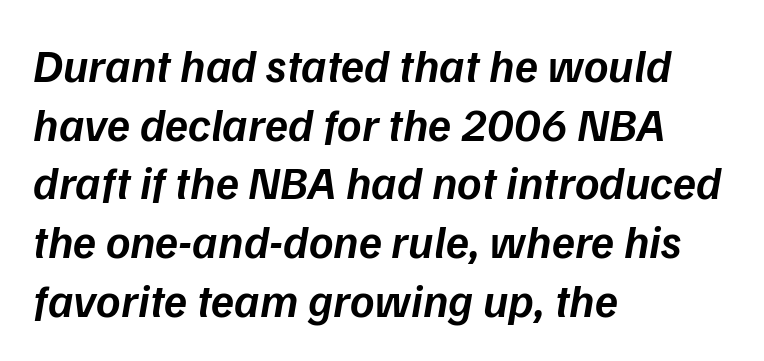
Note the varied advance widths — an 'i' is clearly narrower than an 'm'. The axis of the letterforms is tilted away from vertical. Is the letter spacing exaggerated? No — it looks like the ordinary default. Underline: absent.
